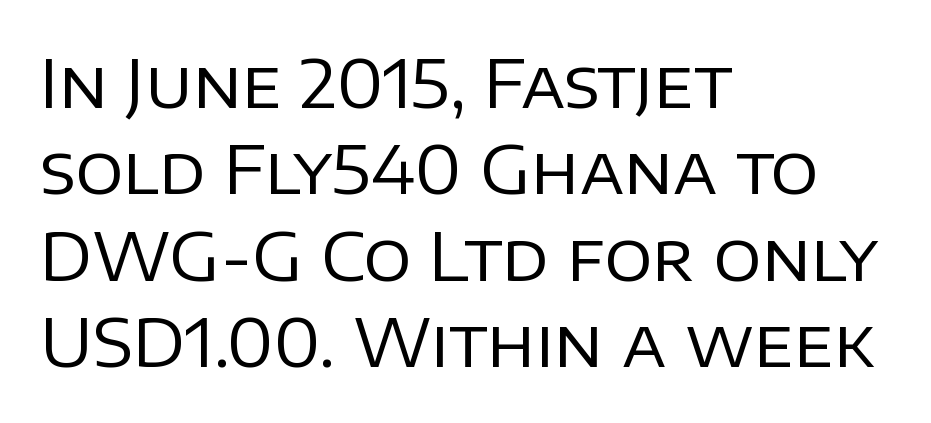
The image shows 66 px regular-weight sans-serif type, upright; set left-aligned, normal line spacing (1.31x), normal letter spacing, not underlined; low stroke contrast and a large x-height.
